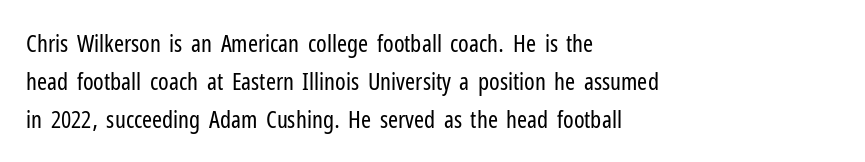
Caption: standard tracking, unaltered. How would I describe the line gaps? Plain and ordinary. Notice how the stems are strictly vertical — no italics here. The typeface has the unassuming heft of standard copy or less. The lines are quadded left.
